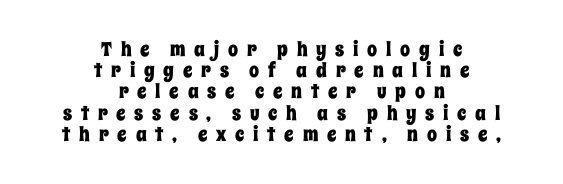
Q: Is the text italic (slanted)? A: No, it is upright.
Q: Is the text underlined? A: No.
Q: How is the paragraph aligned? A: Centered.
Q: Is the spacing between letters normal or unusually wide? A: Unusually wide.
Q: Is the spacing between lines tight, normal or loose? A: Tight.
